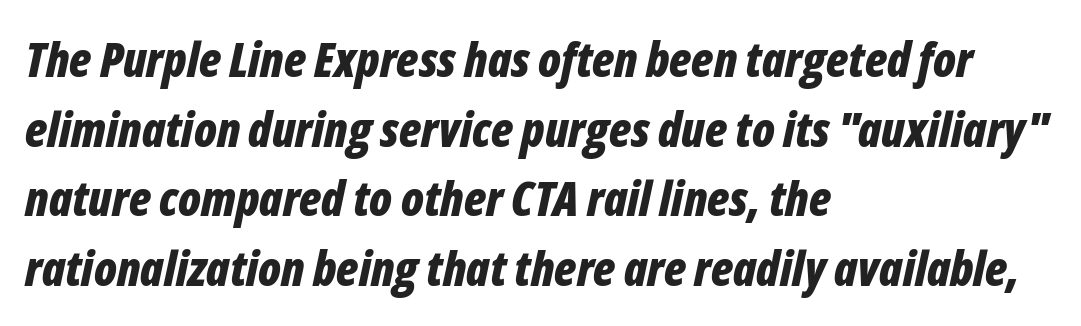
Q: Is the text bold? A: Yes.
Q: Is the text italic (slanted)? A: Yes, it leans right by about 12 degrees.
Q: Is the text underlined? A: No.
Q: How is the paragraph aligned? A: Left-aligned.
Q: Is the spacing between letters normal or unusually wide? A: Normal.
Q: Is the spacing between lines tight, normal or loose? A: Normal.
Q: Width (condensed, normal, or wide)? A: Condensed.
Q: Stroke contrast? A: Low.
Q: x-height? A: Medium.
Q: Monospaced? A: No.
